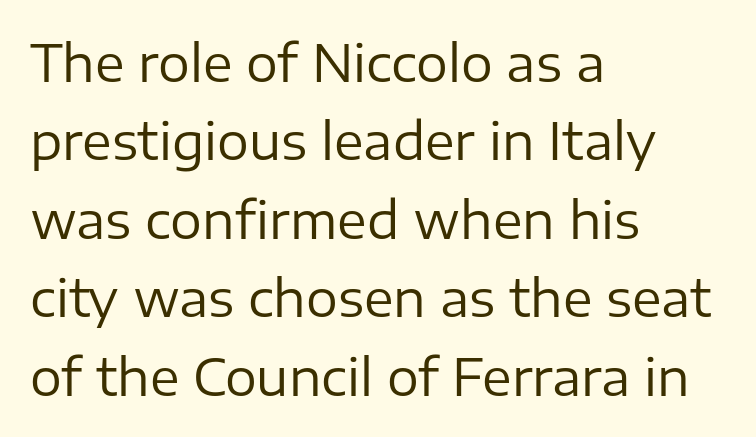
The image shows 50 px regular-weight sans-serif type, upright; set left-aligned, normal line spacing (1.57x), normal letter spacing, not underlined; low stroke contrast and a medium x-height.
